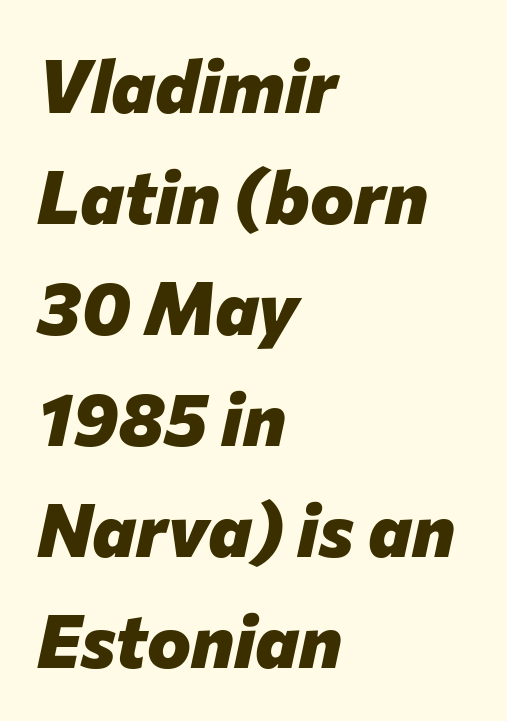
{"italic": "yes", "lean": "right", "slant_degrees": 12, "bold": "yes", "weight": "heavy", "width": "normal", "stroke_contrast": "low", "x_height": "medium", "monospaced": "no", "underline": "no", "align": "left", "line_spacing": "normal", "line_spacing_ratio": 1.5, "letter_spacing": "normal", "letter_spacing_em": 0.0, "glyph_px": 74}
